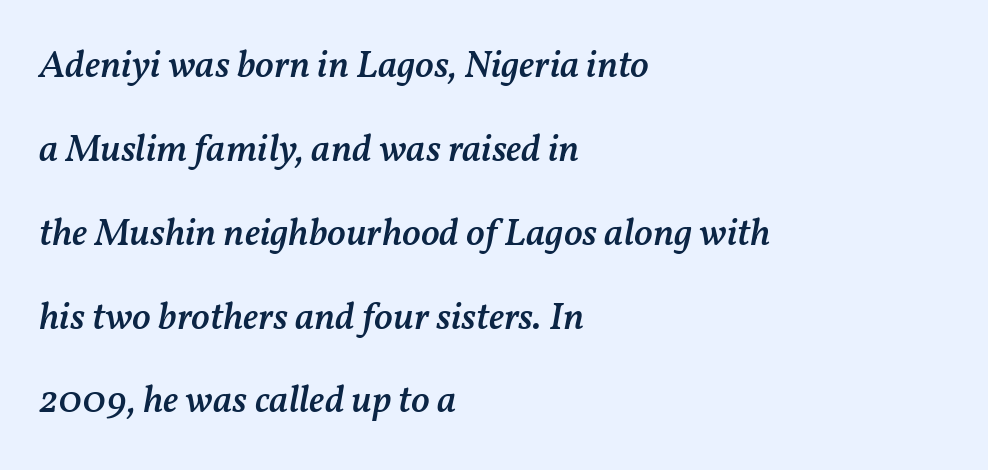
Q: Is the text bold? A: Semi-bold.
Q: Is the text italic (slanted)? A: Yes, it leans right by about 11 degrees.
Q: Is the text underlined? A: No.
Q: How is the paragraph aligned? A: Left-aligned.
Q: Is the spacing between letters normal or unusually wide? A: Normal.
Q: Is the spacing between lines tight, normal or loose? A: Loose.
Q: Width (condensed, normal, or wide)? A: Normal.
Q: Stroke contrast? A: Medium.
Q: x-height? A: Medium.
Q: Monospaced? A: No.
